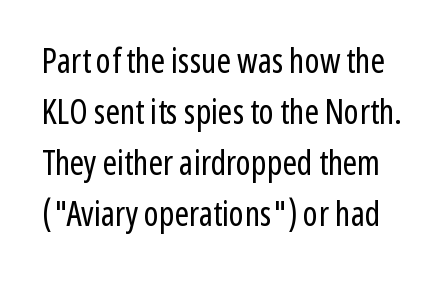
Designer's note — italics off, roman on. Each row of text sits above clean, open space. The lines sit at an ordinary, default distance from one another. The letters advance in unequal steps, a hallmark of proportional type. Unlike a traditional serif, this face leaves its strokes unadorned. Nothing unusual about the tracking: characters are spaced as the font intends.
